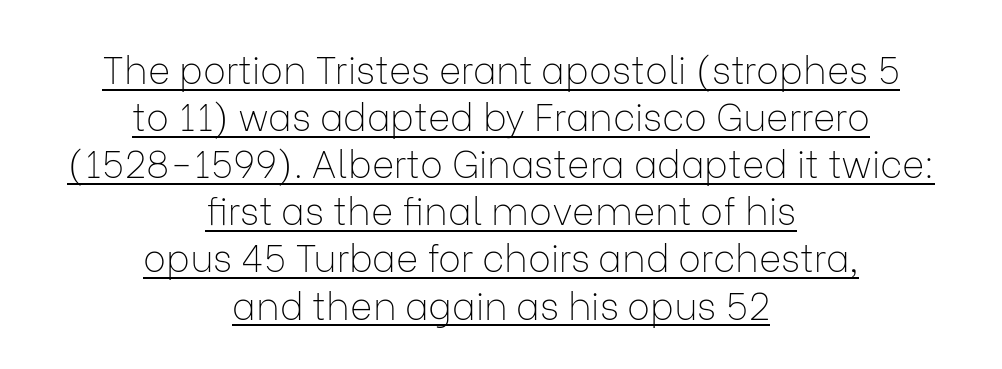
{"serif": "no", "italic": "no", "bold": "no", "weight": "thin", "width": "normal", "stroke_contrast": "low", "x_height": "medium", "monospaced": "no", "underline": "yes", "align": "center", "line_spacing_ratio": 1.24, "letter_spacing": "normal", "letter_spacing_em": 0.0, "glyph_px": 38}
